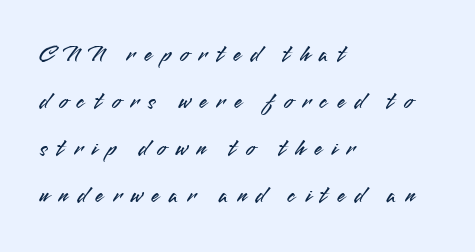
The image shows 23 px text type; set left-aligned, loose line spacing (2.04x), unusually wide letter spacing (+0.41 em), not underlined.
